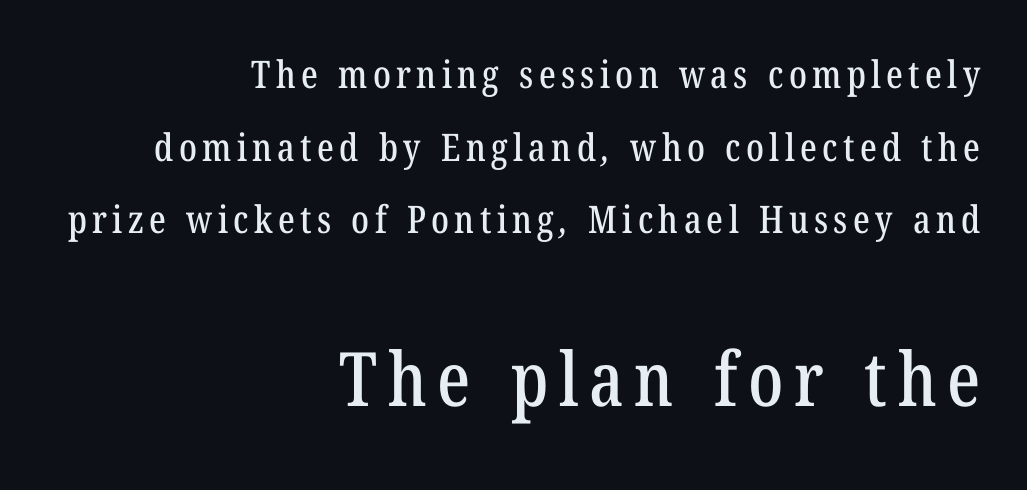
The image shows 75 px condensed serif type; set right-aligned, loose line spacing (1.91x), not underlined; the second (bottom) block is 1.97x larger; low stroke contrast and a medium x-height.
